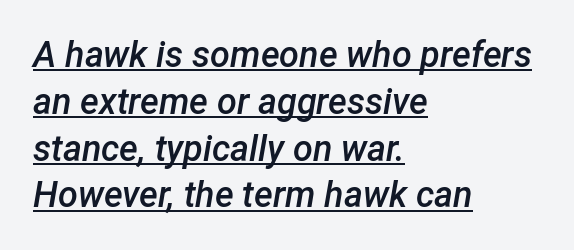
{"italic": "yes", "lean": "right", "slant_degrees": 12, "bold": "semi", "weight": "semibold", "width": "normal", "stroke_contrast": "low", "x_height": "medium", "monospaced": "no", "underline": "yes", "align": "left", "line_spacing": "normal", "line_spacing_ratio": 1.3, "letter_spacing": "normal", "letter_spacing_em": 0.0, "glyph_px": 36}
